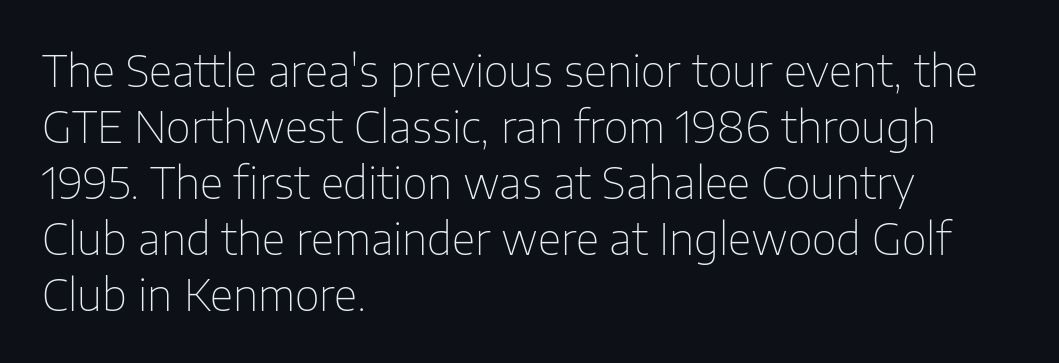
The compositor pushed each line to the left boundary. The letters carry no serifs — their stems end cleanly without finishing strokes. Here the glyphs are tracked normally, forming tight word shapes. Honestly, the row spacing looks completely unremarkable. Looks like regular typesetting: each glyph gets only the width it needs. Italic? Not at all — the glyphs are vertical.
